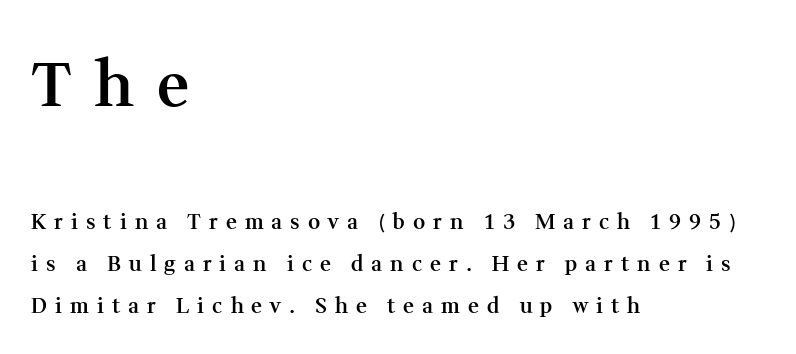
{"serif": "yes", "italic": "no", "bold": "semi", "weight": "semibold", "width": "normal", "stroke_contrast": "medium", "x_height": "medium", "monospaced": "no", "underline": "no", "align": "left", "line_spacing": "loose", "line_spacing_ratio": 1.98, "letter_spacing": "wide", "letter_spacing_em": 0.38, "larger_block": "first", "size_ratio": 2.95, "glyph_px": 62}
